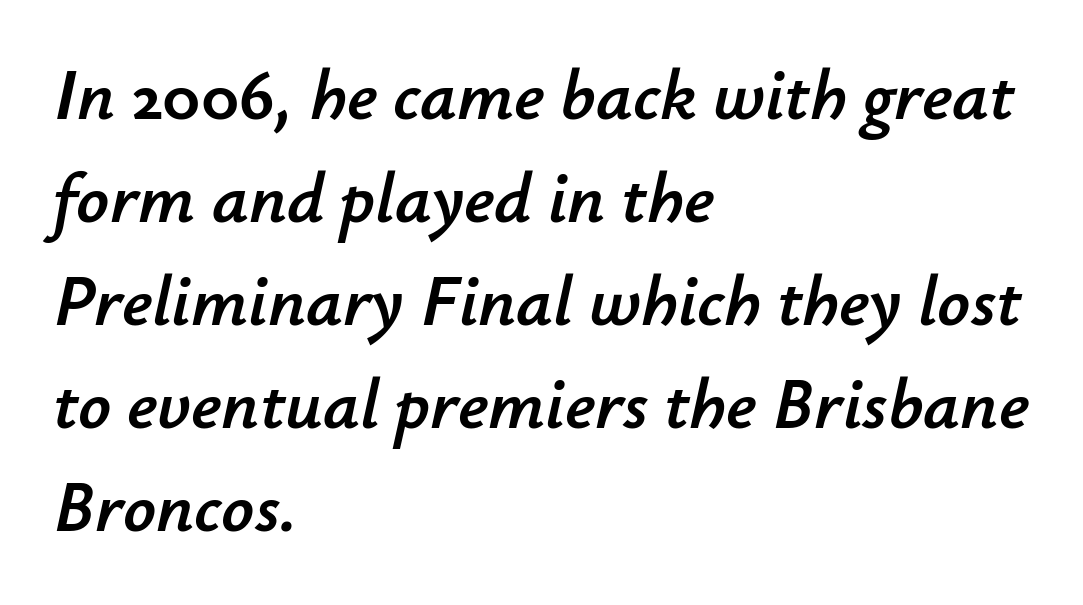
The image shows 72 px text type, italic (leaning right); set left-aligned, normal line spacing (1.43x), normal letter spacing, not underlined; low stroke contrast and a small x-height.
